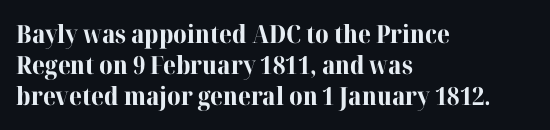
Q: Is the text bold? A: Yes.
Q: Is the text italic (slanted)? A: No, it is upright.
Q: Is the text underlined? A: No.
Q: How is the paragraph aligned? A: Left-aligned.
Q: Is the spacing between letters normal or unusually wide? A: Normal.
Q: Is the spacing between lines tight, normal or loose? A: Normal.
